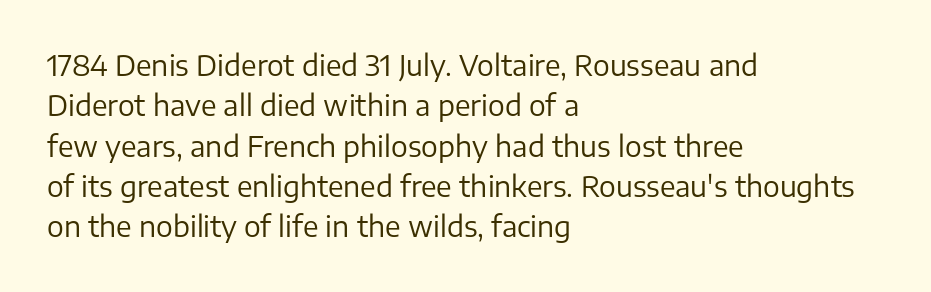
This sample is left-justified, so line endings fall wherever the words run out. Tracking value appears to be zero — textbook default spacing. Serifs: no, the terminals of the letterforms are clean. A light-to-regular cut is what we see here. The letters advance in unequal steps, a hallmark of proportional type.
